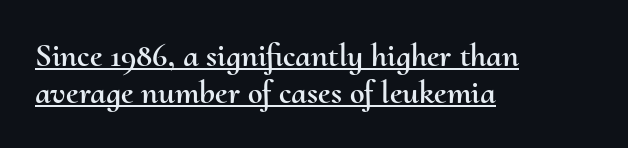
If you drew a ruler down the left edge, every line would touch it. Vertically, the passage feels compressed, each row crowding the next. The letters stand upright; this is a roman face. Is this a fixed-width face? No — the glyphs have proportional, varying widths. The words here are underlined.
